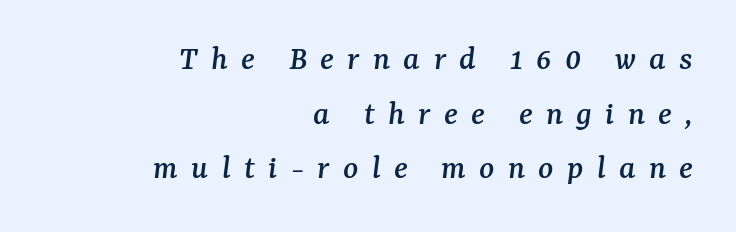
Think of a printed novel: that variable character pitch is what you see here. To sum up the face: it has serifs. The string is rendered with underlining switched off. This sample uses an oblique cut, with every glyph tilted off the vertical. This sample is right-justified, so line beginnings fall wherever the words allow.
